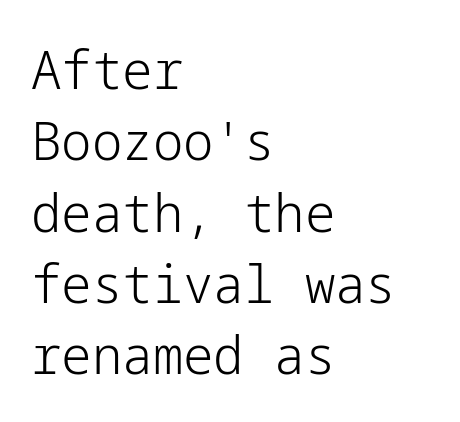
The face used here is rendered with its standard letterfit. Rows of type keep a routine distance in the vertical direction. Rule under the text: the space is simply empty. The strokes are not fattened; the text isn't bold.
